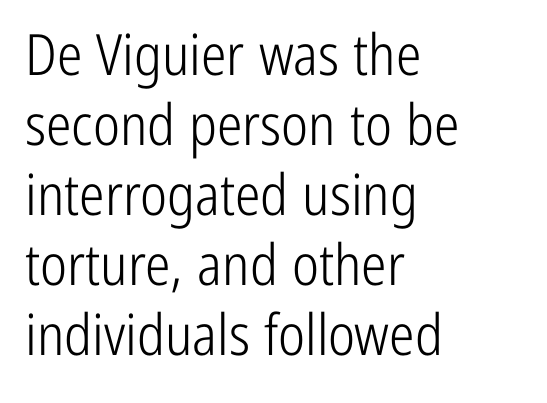
{"serif": "no", "italic": "no", "bold": "no", "weight": "light", "width": "condensed", "stroke_contrast": "low", "x_height": "medium", "monospaced": "no", "underline": "no", "align": "left", "line_spacing_ratio": 1.23, "letter_spacing": "normal", "letter_spacing_em": 0.0, "glyph_px": 57}
